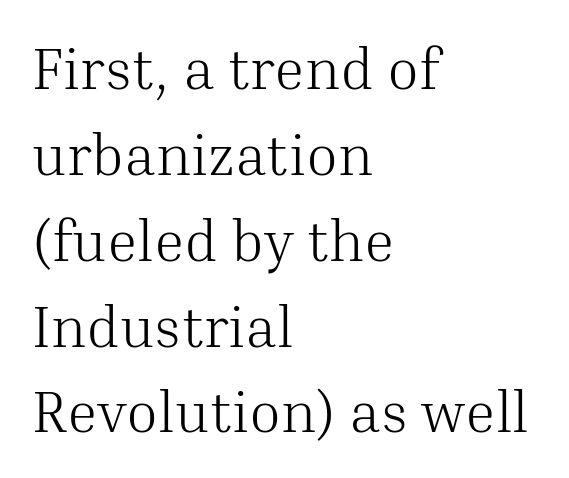
{"serif": "yes", "italic": "no", "bold": "no", "weight": "light", "width": "normal", "stroke_contrast": "medium", "x_height": "medium", "monospaced": "no", "underline": "no", "align": "left", "line_spacing": "normal", "line_spacing_ratio": 1.48, "letter_spacing": "normal", "letter_spacing_em": 0.0, "glyph_px": 58}
